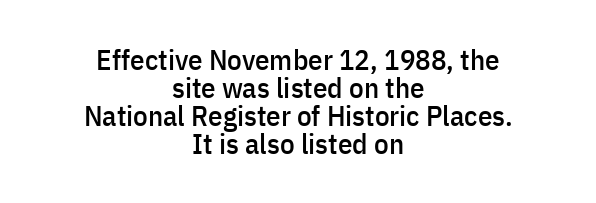
The image shows 29 px condensed sans-serif type, upright; set centered, tight line spacing (0.97x), normal letter spacing, not underlined; low stroke contrast and a medium x-height.
